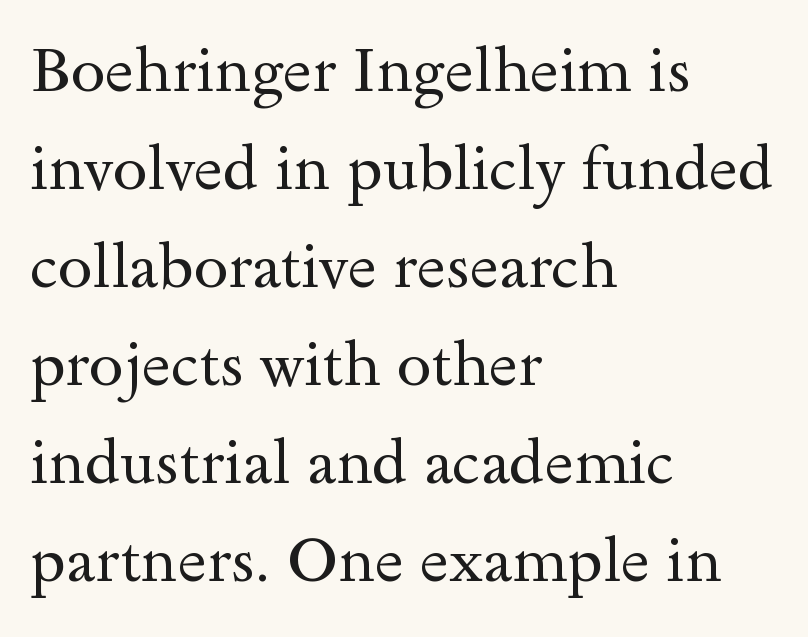
Q: Is the text bold? A: No.
Q: Is the text italic (slanted)? A: No, it is upright.
Q: Is the typeface a serif or a sans-serif typeface? A: Serif.
Q: Is the text underlined? A: No.
Q: How is the paragraph aligned? A: Left-aligned.
Q: Is the spacing between letters normal or unusually wide? A: Normal.
Q: Is the spacing between lines tight, normal or loose? A: Normal.
Q: Width (condensed, normal, or wide)? A: Wide.
Q: x-height? A: Small.
Q: Monospaced? A: No.
